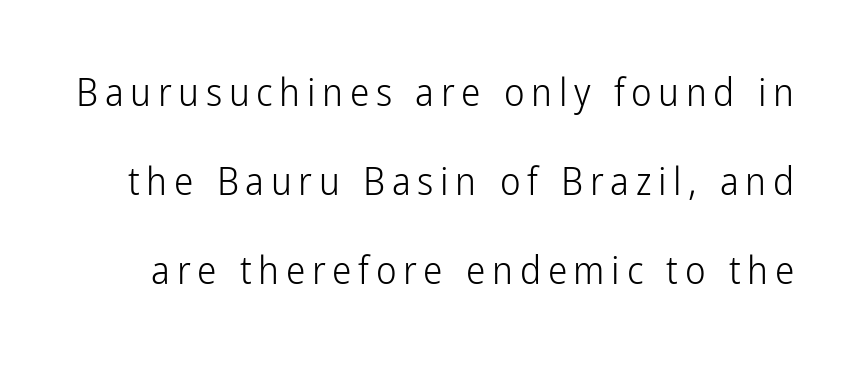
Q: Is the text bold? A: No.
Q: Is the text italic (slanted)? A: No, it is upright.
Q: Is the typeface a serif or a sans-serif typeface? A: Sans-serif.
Q: Is the text underlined? A: No.
Q: Is the spacing between lines tight, normal or loose? A: Loose.
Q: Width (condensed, normal, or wide)? A: Condensed.
Q: Stroke contrast? A: Low.
Q: x-height? A: Medium.
Q: Monospaced? A: No.
